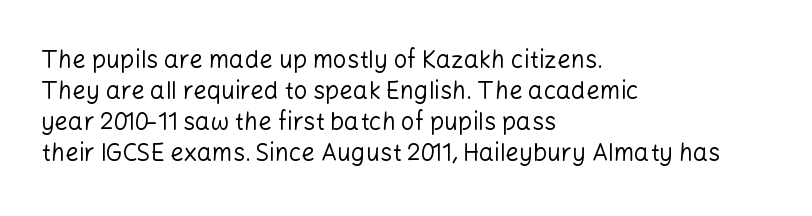
{"italic": "no", "bold": "no", "underline": "no", "align": "left", "line_spacing": "normal", "line_spacing_ratio": 1.29, "letter_spacing": "normal", "letter_spacing_em": 0.0, "glyph_px": 24}
